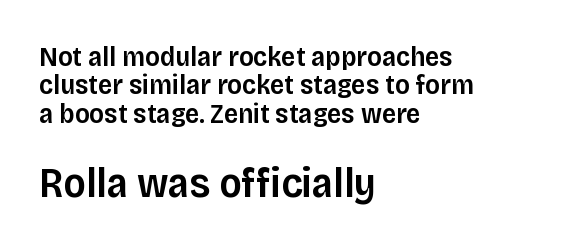
Q: Is the text bold? A: Semi-bold.
Q: Is the text italic (slanted)? A: No, it is upright.
Q: Is the typeface a serif or a sans-serif typeface? A: Sans-serif.
Q: Is the text underlined? A: No.
Q: How is the paragraph aligned? A: Left-aligned.
Q: Is the spacing between letters normal or unusually wide? A: Normal.
Q: Is the spacing between lines tight, normal or loose? A: Tight.
Q: Which block of text is set in a larger size, the first (top) or the second (bottom)? A: The second (bottom) one.
Q: Width (condensed, normal, or wide)? A: Normal.
Q: Stroke contrast? A: Low.
Q: x-height? A: Large.
Q: Monospaced? A: No.
